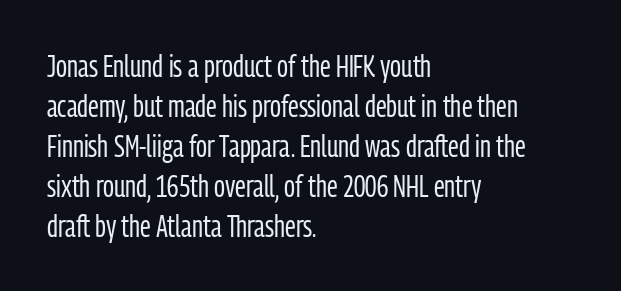
Upright lettering throughout. Where is the straight margin? On the left. These glyphs show unthickened strokes, regular width or finer. Spacing verdict: proportional, widths tailored to each character. The lines sit at an ordinary, default distance from one another.
